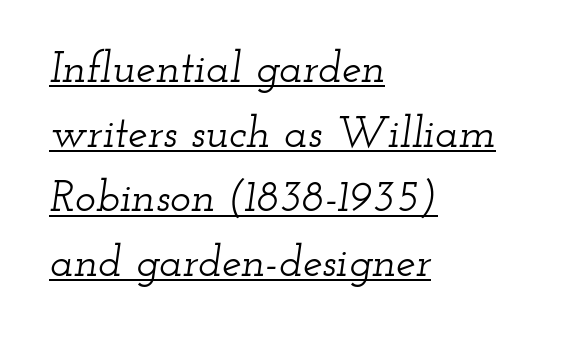
{"serif": "yes", "italic": "yes", "lean": "right", "slant_degrees": 12, "width": "wide", "stroke_contrast": "low", "x_height": "small", "monospaced": "no", "underline": "yes", "align": "left", "line_spacing": "normal", "line_spacing_ratio": 1.47, "letter_spacing": "normal", "letter_spacing_em": 0.0, "glyph_px": 44}
